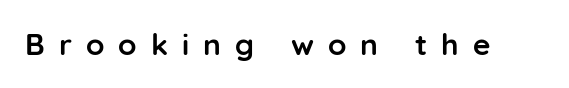
The gap between lines stays unmarked. You could not count columns in this text — the font is proportionally spaced. Observe the wide spacing: letters keep a clear distance from each other. This sample uses a sans-serif face. Weight check: bold — yes, fully.
